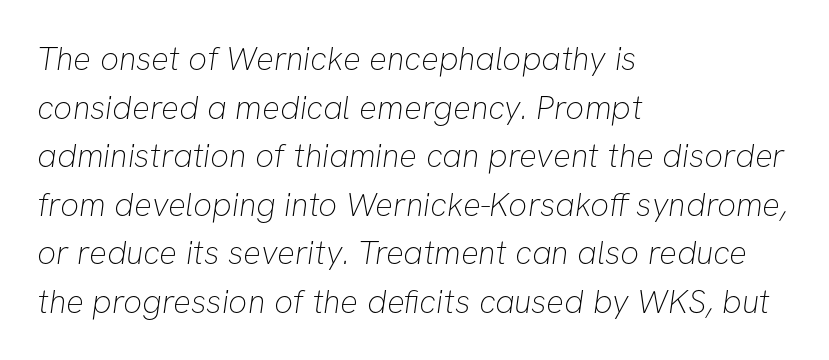
Students, observe: this is what conventionally led text looks like. A typesetter would call this zero additional tracking. Leftover space on each line is placed entirely after the last word. Observe the absence of serifs on each vertical stroke in this sample. On a weight scale, this lands at 450 or below.
